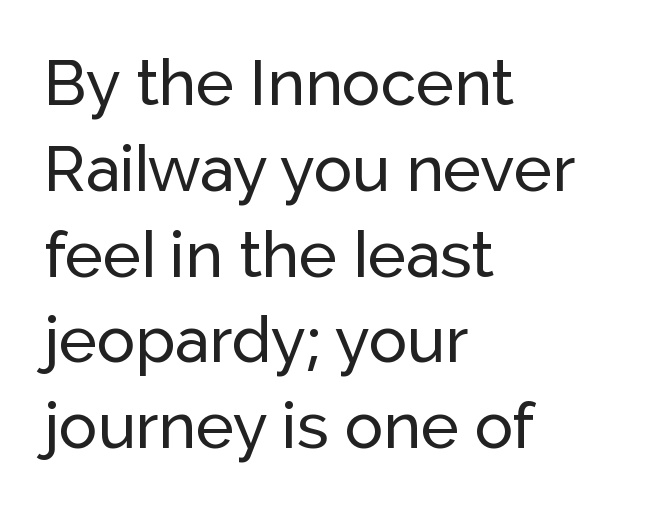
The image shows 64 px sans-serif type, upright; set left-aligned, normal line spacing (1.34x), normal letter spacing, not underlined; low stroke contrast and a medium x-height.
